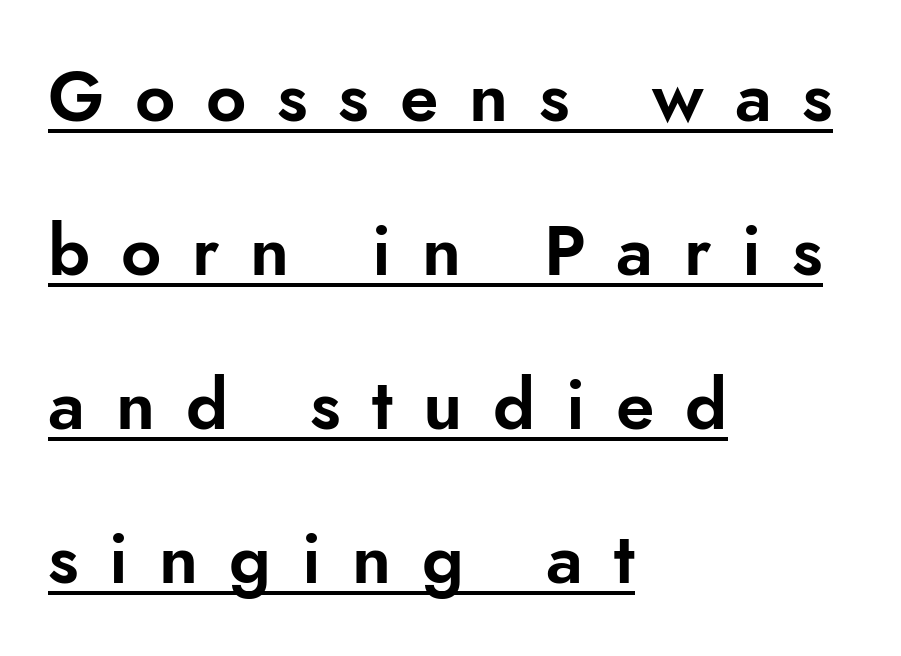
Do the characters align in a grid? No, the font is proportional. Unlike italic type, these characters show no tilt at all. A typesetter would call this heavily tracked-out type. Regarding leading, the lines here are spaced well apart.
